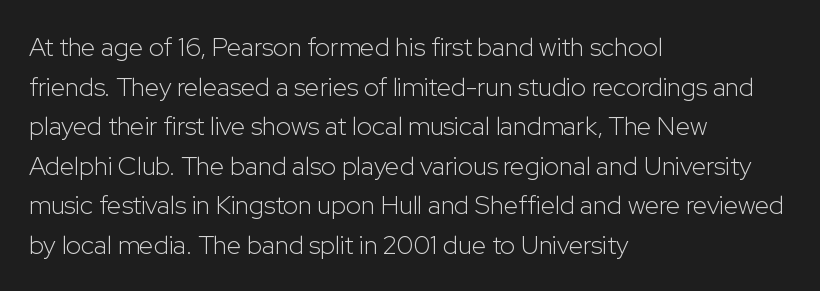
{"italic": "no", "bold": "no", "underline": "no", "align": "left", "line_spacing": "normal", "line_spacing_ratio": 1.52, "letter_spacing": "normal", "letter_spacing_em": 0.0, "glyph_px": 26}
